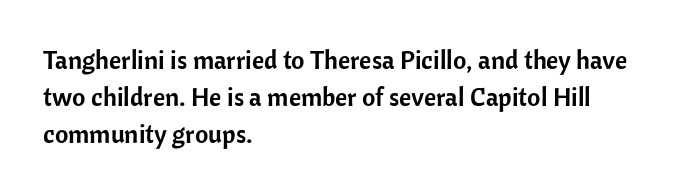
The image shows 26 px text type, upright; set left-aligned, normal line spacing (1.42x), normal letter spacing, not underlined.
